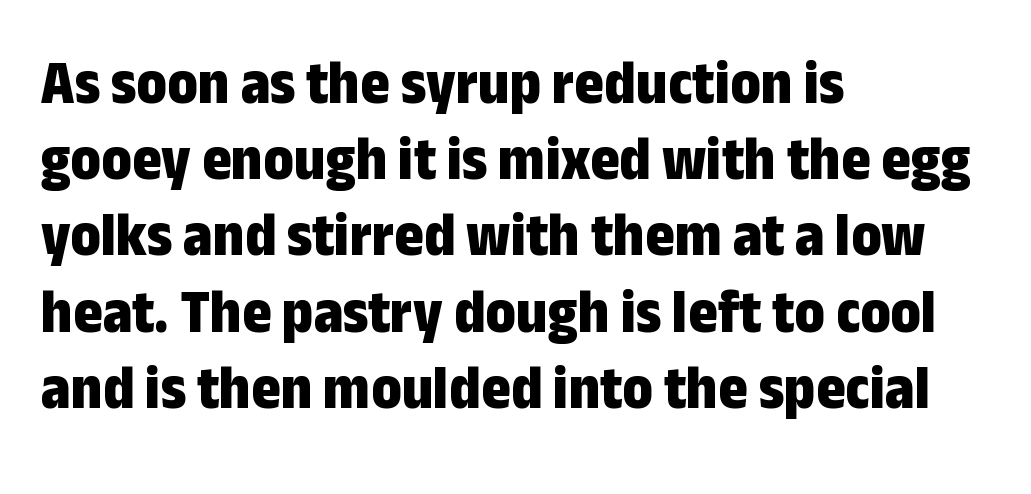
The image shows 63 px bold, condensed sans-serif type, upright; set left-aligned, line spacing 1.21x, normal letter spacing, not underlined; low stroke contrast and a medium x-height.
